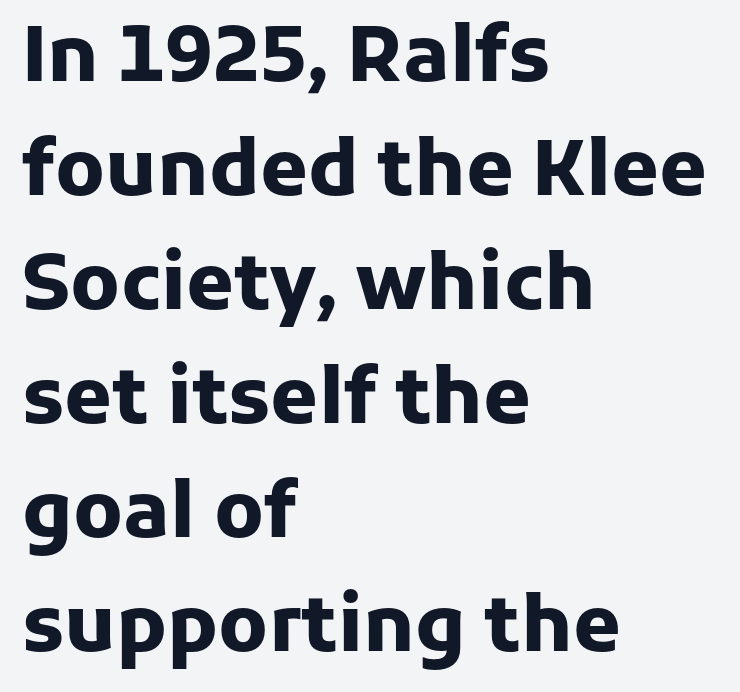
Q: Is the text bold? A: Yes.
Q: Is the text italic (slanted)? A: No, it is upright.
Q: Is the typeface a serif or a sans-serif typeface? A: Sans-serif.
Q: Is the text underlined? A: No.
Q: How is the paragraph aligned? A: Left-aligned.
Q: Is the spacing between letters normal or unusually wide? A: Normal.
Q: Is the spacing between lines tight, normal or loose? A: Normal.
Q: Width (condensed, normal, or wide)? A: Normal.
Q: Stroke contrast? A: Low.
Q: x-height? A: Medium.
Q: Monospaced? A: No.
